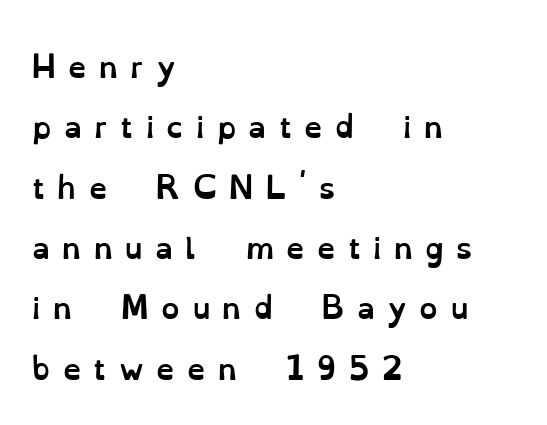
{"italic": "no", "bold": "yes", "weight": "semibold", "width": "normal", "stroke_contrast": "low", "x_height": "small", "monospaced": "no", "underline": "no", "align": "left", "line_spacing": "loose", "line_spacing_ratio": 2.08, "letter_spacing": "wide", "letter_spacing_em": 0.43, "glyph_px": 29}
